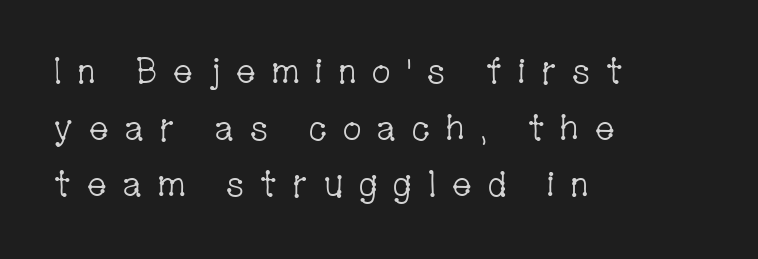
Tracking value appears strongly positive — letters spread wide. Stroke mass is kept to a normal reading level or below. Decoration check: the copy has no underline. Character widths vary here, with narrow letters taking less room than wide ones. Every character sits straight up, as roman type does. To sum up the face: it has serifs.
